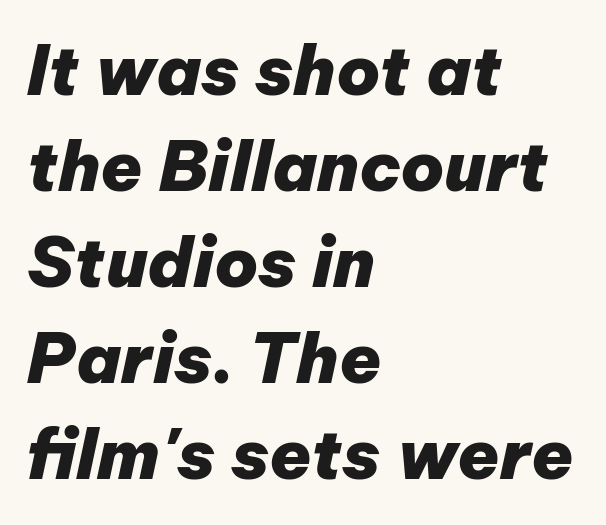
Q: Is the text bold? A: Yes.
Q: Is the text italic (slanted)? A: Yes, it leans right by about 12 degrees.
Q: Is the text underlined? A: No.
Q: How is the paragraph aligned? A: Left-aligned.
Q: Is the spacing between letters normal or unusually wide? A: Normal.
Q: Is the spacing between lines tight, normal or loose? A: Normal.
Q: Width (condensed, normal, or wide)? A: Normal.
Q: Stroke contrast? A: Low.
Q: x-height? A: Medium.
Q: Monospaced? A: No.
